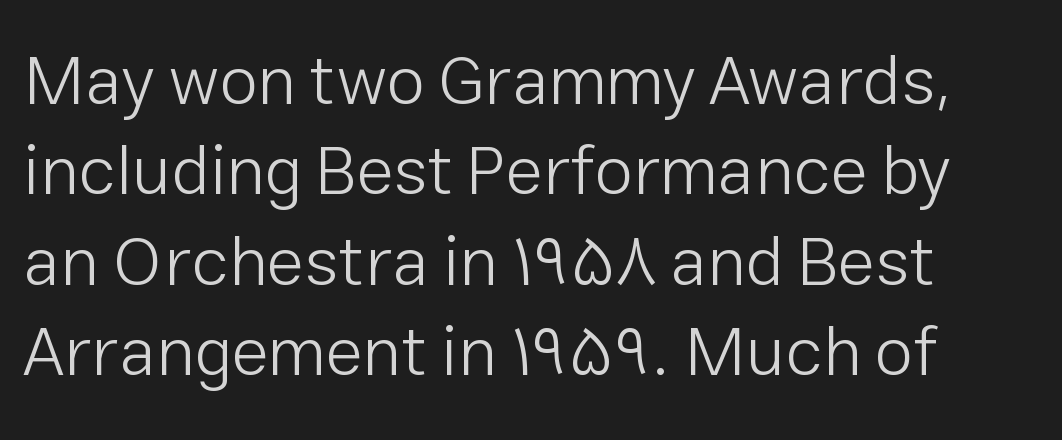
The image shows 69 px light sans-serif type, upright; set left-aligned, normal line spacing (1.31x), normal letter spacing, not underlined; low stroke contrast and a medium x-height.
